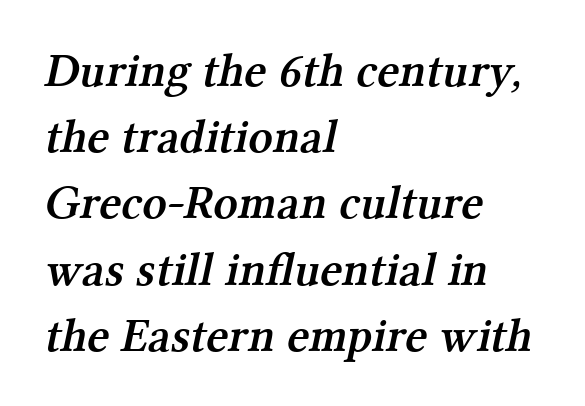
Q: Is the text bold? A: Semi-bold.
Q: Is the typeface a serif or a sans-serif typeface? A: Serif.
Q: Is the text underlined? A: No.
Q: How is the paragraph aligned? A: Left-aligned.
Q: Is the spacing between letters normal or unusually wide? A: Normal.
Q: Is the spacing between lines tight, normal or loose? A: Normal.
Q: Width (condensed, normal, or wide)? A: Normal.
Q: Stroke contrast? A: Medium.
Q: x-height? A: Medium.
Q: Monospaced? A: No.
